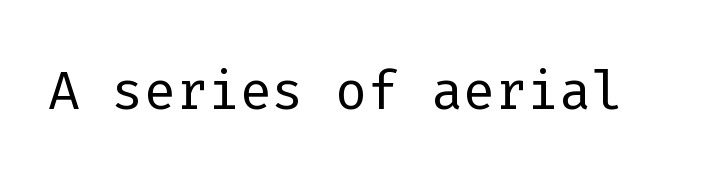
Q: Is the text bold? A: No.
Q: Is the text italic (slanted)? A: No, it is upright.
Q: Is the typeface a serif or a sans-serif typeface? A: Sans-serif.
Q: Is the text underlined? A: No.
Q: Is the spacing between letters normal or unusually wide? A: Normal.
Q: Width (condensed, normal, or wide)? A: Normal.
Q: Stroke contrast? A: Low.
Q: x-height? A: Medium.
Q: Monospaced? A: Yes.
